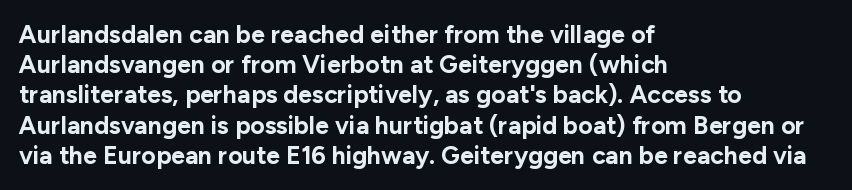
The image shows 25 px bold type, upright; set left-aligned, line spacing 1.21x, normal letter spacing, not underlined.
